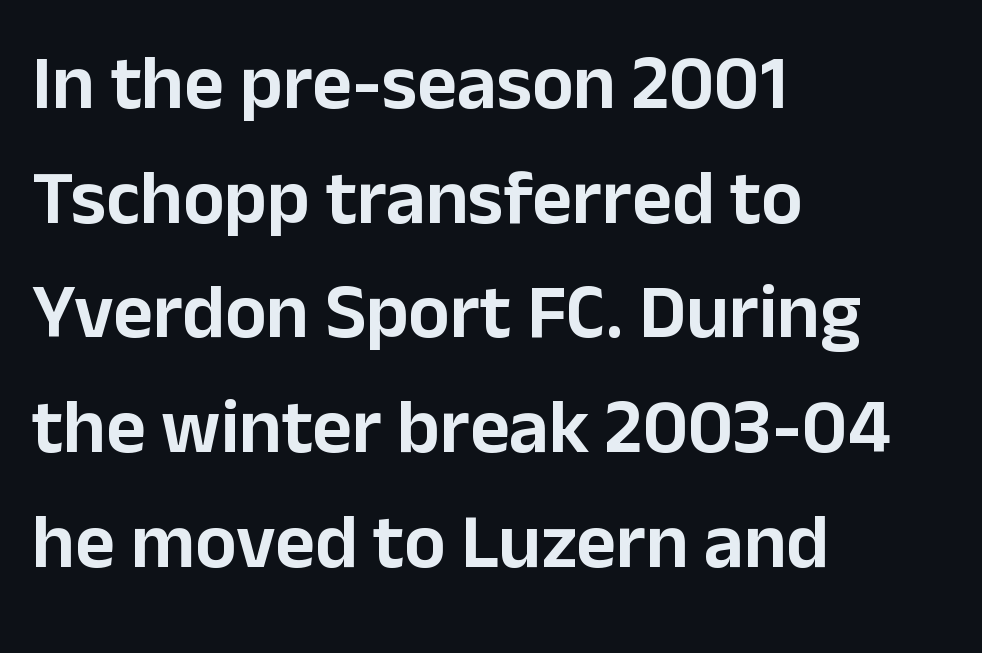
The compositor pushed each line to the left boundary. Type without underlining. Characters remain perfectly vertical along every line. Interline gaps are of average width in this sample. Nothing sits at the stroke ends, so this counts as sans-serif.
